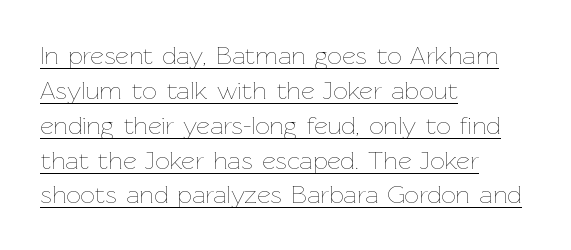
The image shows 26 px text type, upright; set left-aligned, normal line spacing (1.34x), normal letter spacing, underlined.
